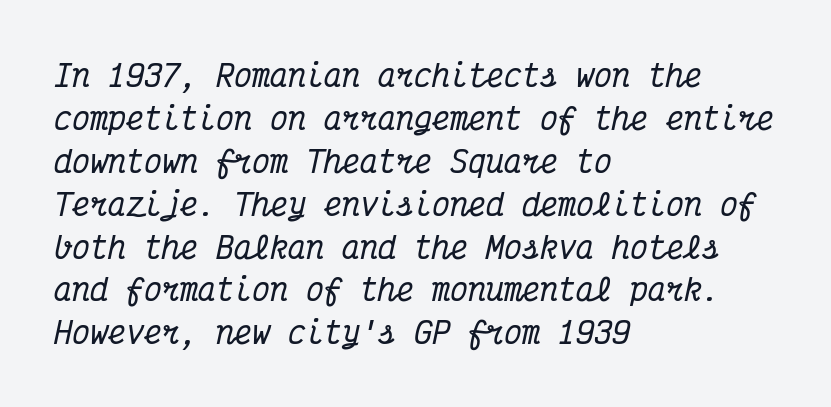
Q: Is the text italic (slanted)? A: Yes, it leans right by about 12 degrees.
Q: Is the typeface a serif or a sans-serif typeface? A: Serif.
Q: Is the text underlined? A: No.
Q: How is the paragraph aligned? A: Left-aligned.
Q: Is the spacing between letters normal or unusually wide? A: Normal.
Q: Is the spacing between lines tight, normal or loose? A: Normal.
Q: Width (condensed, normal, or wide)? A: Condensed.
Q: Stroke contrast? A: Medium.
Q: x-height? A: Medium.
Q: Monospaced? A: Yes.
